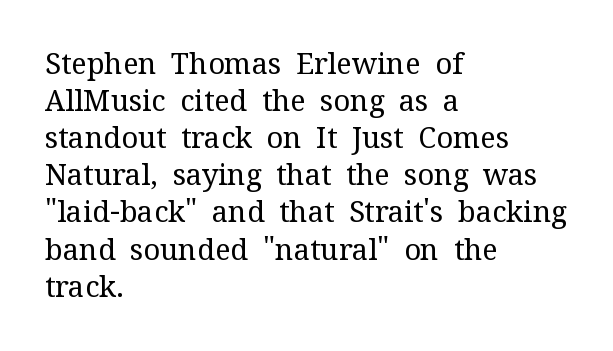
The image shows 29 px regular-weight serif type, upright; set left-aligned, normal line spacing (1.28x), normal letter spacing, not underlined; medium stroke contrast and a medium x-height.
